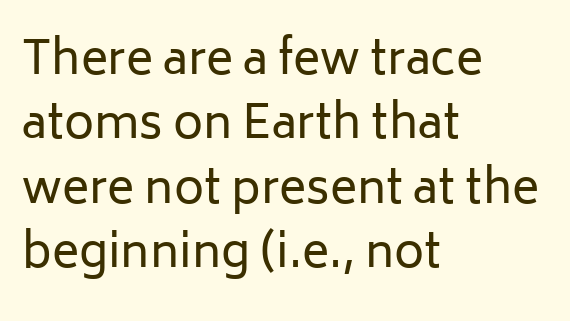
Notice how descenders clear the ascenders below comfortably — that's standard leading. Stem width sits at or under what a default text font uses. The strip under each line holds only bare page. Is the letter spacing exaggerated? No — it looks like the ordinary default.
